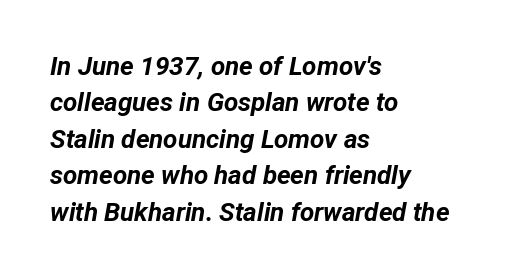
Q: Is the text bold? A: Yes.
Q: Is the text italic (slanted)? A: Yes, it leans right by about 12 degrees.
Q: Is the text underlined? A: No.
Q: How is the paragraph aligned? A: Left-aligned.
Q: Is the spacing between letters normal or unusually wide? A: Normal.
Q: Is the spacing between lines tight, normal or loose? A: Normal.
